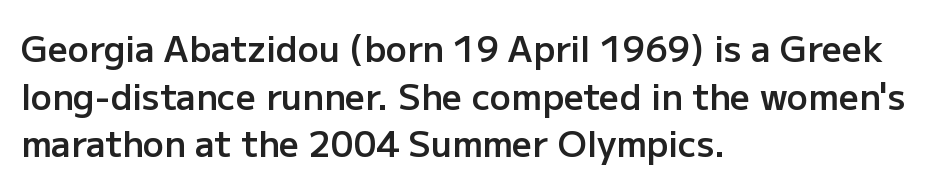
Q: Is the text bold? A: Semi-bold.
Q: Is the text italic (slanted)? A: No, it is upright.
Q: Is the typeface a serif or a sans-serif typeface? A: Sans-serif.
Q: Is the text underlined? A: No.
Q: How is the paragraph aligned? A: Left-aligned.
Q: Is the spacing between letters normal or unusually wide? A: Normal.
Q: Is the spacing between lines tight, normal or loose? A: Normal.
Q: Width (condensed, normal, or wide)? A: Normal.
Q: Stroke contrast? A: Low.
Q: x-height? A: Medium.
Q: Monospaced? A: No.
